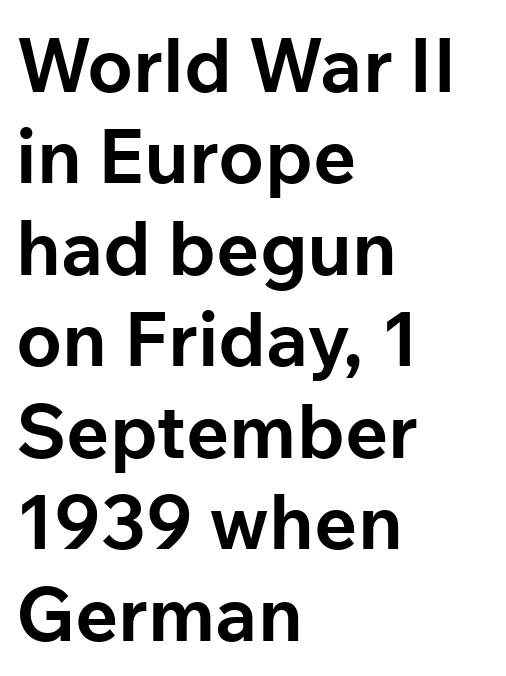
{"serif": "no", "italic": "no", "bold": "yes", "weight": "bold", "width": "normal", "stroke_contrast": "low", "x_height": "medium", "monospaced": "no", "underline": "no", "align": "left", "line_spacing_ratio": 1.22, "letter_spacing": "normal", "letter_spacing_em": 0.0, "glyph_px": 75}
